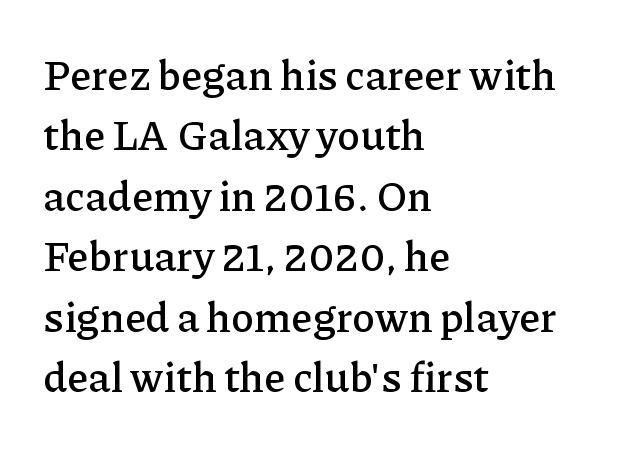
Alignment: flush left. Summary of vertical rhythm: regular, with standard interline spacing. Inter-character spacing is left at the font's built-in metrics. Letters rest on an invisible, unmarked baseline.
